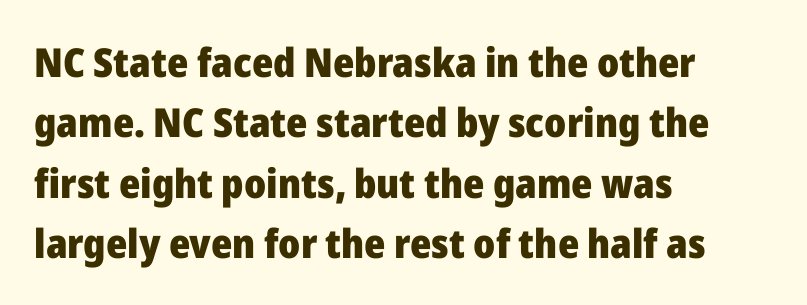
The image shows 40 px heavy sans-serif type, upright; set left-aligned, normal line spacing (1.51x), normal letter spacing, not underlined; low stroke contrast and a medium x-height.
